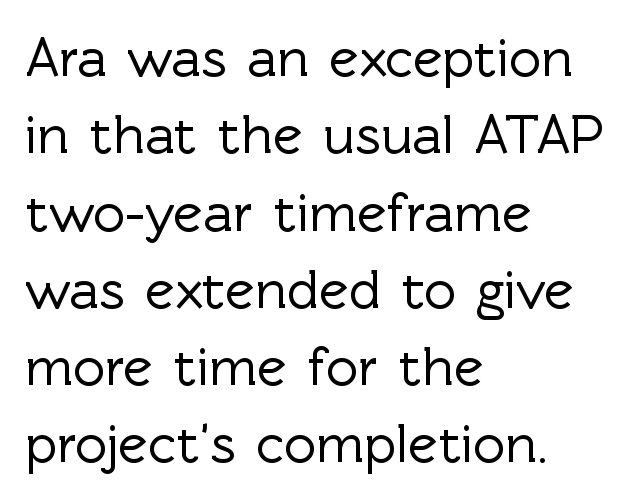
The image shows 56 px sans-serif type, upright; set left-aligned, normal line spacing (1.38x), normal letter spacing, not underlined; a medium x-height.
